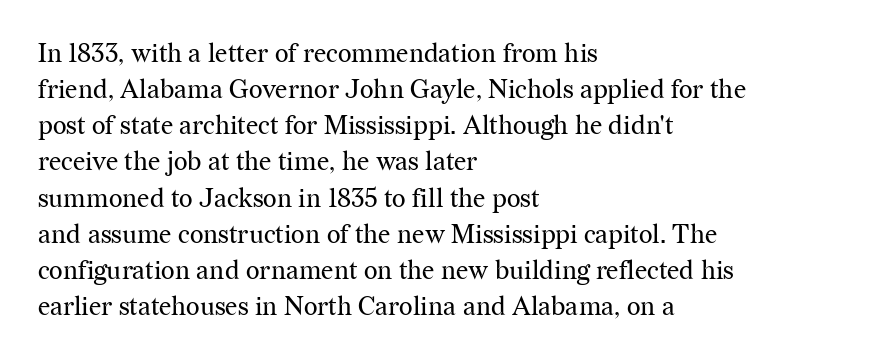
{"italic": "no", "bold": "no", "underline": "no", "align": "left", "line_spacing": "normal", "line_spacing_ratio": 1.39, "letter_spacing": "normal", "letter_spacing_em": 0.0, "glyph_px": 26}
